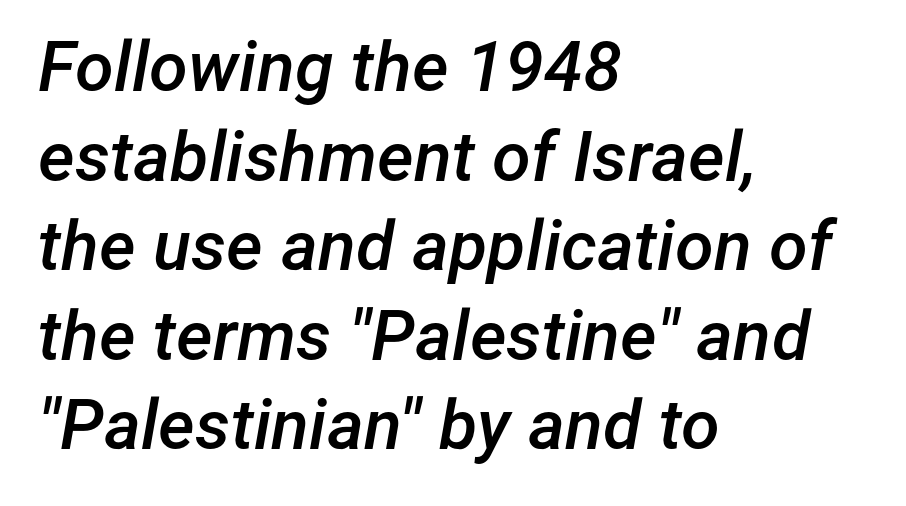
{"italic": "yes", "lean": "right", "slant_degrees": 12, "bold": "semi", "weight": "semibold", "width": "normal", "stroke_contrast": "low", "x_height": "medium", "monospaced": "no", "underline": "no", "align": "left", "line_spacing": "normal", "line_spacing_ratio": 1.28, "letter_spacing": "normal", "letter_spacing_em": 0.0, "glyph_px": 70}
